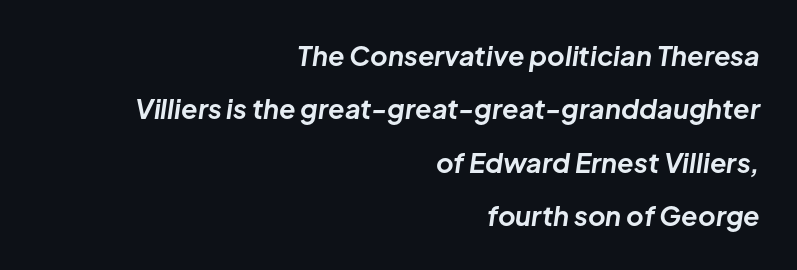
{"italic": "yes", "lean": "right", "slant_degrees": 8, "bold": "yes", "underline": "no", "align": "right", "line_spacing": "loose", "line_spacing_ratio": 1.98, "letter_spacing": "normal", "letter_spacing_em": 0.0, "glyph_px": 27}
